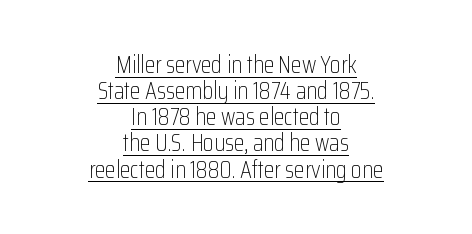
Q: Is the text bold? A: No.
Q: Is the text italic (slanted)? A: No, it is upright.
Q: Is the text underlined? A: Yes.
Q: How is the paragraph aligned? A: Centered.
Q: Is the spacing between letters normal or unusually wide? A: Normal.
Q: Is the spacing between lines tight, normal or loose? A: Tight.
